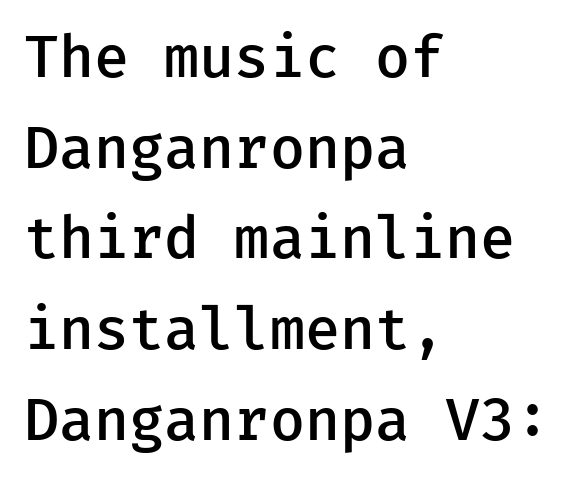
These lines were composed using upright roman letters. The gaps between neighbouring characters are ordinary and unremarkable. Regarding serifs, this sample does without them. If you measured baseline to baseline, you'd find a middling distance.
